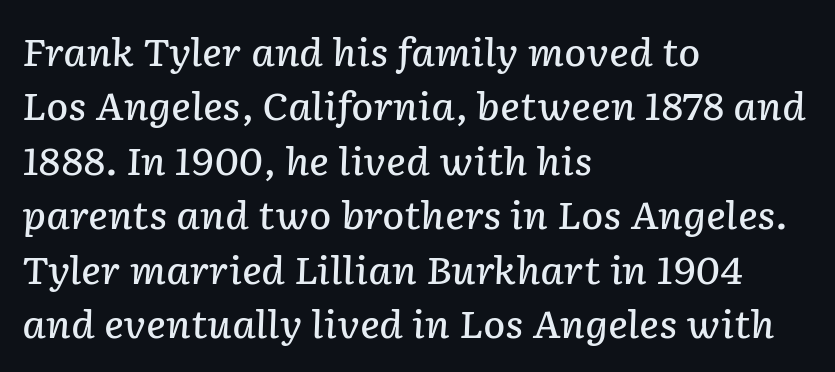
Slanted lettering throughout. The lines sit at an ordinary, default distance from one another. You could not count columns in this text — the font is proportionally spaced. Words float on clear page, feet unadorned. Summary of weight: moderately heavy, a semibold.
